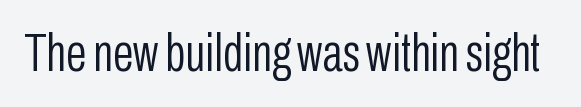
{"serif": "no", "italic": "no", "bold": "no", "weight": "light", "width": "condensed", "stroke_contrast": "low", "x_height": "medium", "monospaced": "no", "underline": "no", "letter_spacing": "normal", "letter_spacing_em": 0.0, "glyph_px": 53}
